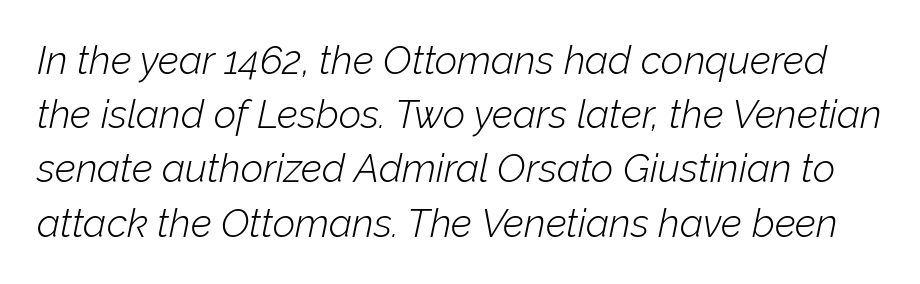
{"italic": "yes", "lean": "right", "slant_degrees": 12, "bold": "no", "weight": "light", "width": "normal", "stroke_contrast": "low", "x_height": "medium", "monospaced": "no", "underline": "no", "line_spacing": "normal", "line_spacing_ratio": 1.39, "letter_spacing": "normal", "letter_spacing_em": 0.0, "glyph_px": 39}
